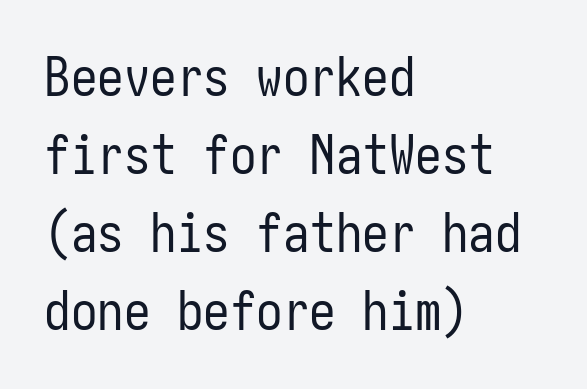
{"serif": "no", "italic": "no", "bold": "no", "weight": "regular", "width": "condensed", "stroke_contrast": "low", "x_height": "medium", "underline": "no", "align": "left", "line_spacing": "normal", "line_spacing_ratio": 1.47, "letter_spacing": "normal", "letter_spacing_em": 0.0, "glyph_px": 53}
